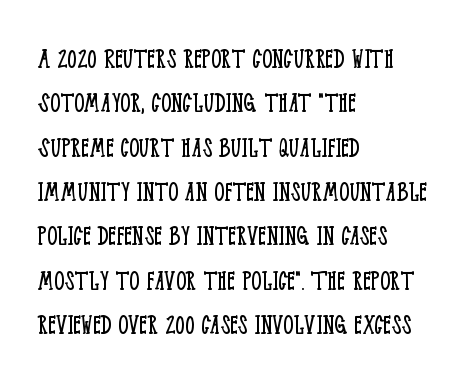
Q: Is the text bold? A: No.
Q: Is the text italic (slanted)? A: No, it is upright.
Q: Is the typeface a serif or a sans-serif typeface? A: Serif.
Q: Is the text underlined? A: No.
Q: How is the paragraph aligned? A: Left-aligned.
Q: Is the spacing between letters normal or unusually wide? A: Normal.
Q: Is the spacing between lines tight, normal or loose? A: Normal.
Q: Width (condensed, normal, or wide)? A: Condensed.
Q: Stroke contrast? A: Low.
Q: x-height? A: Large.
Q: Monospaced? A: No.
